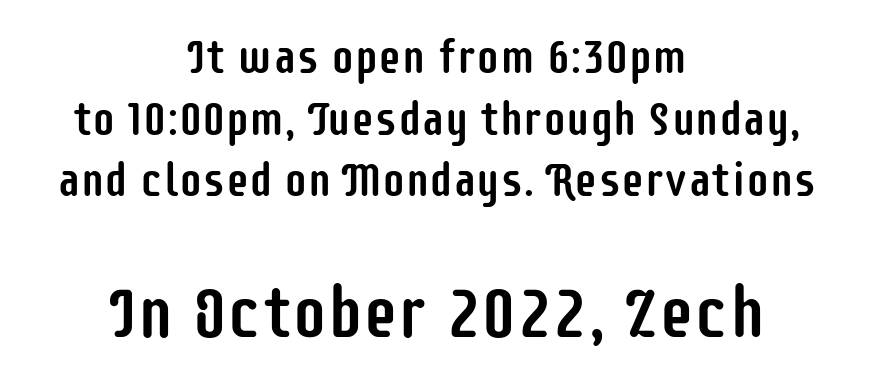
{"serif": "no", "italic": "no", "width": "condensed", "stroke_contrast": "low", "x_height": "large", "monospaced": "no", "underline": "no", "align": "center", "line_spacing": "normal", "line_spacing_ratio": 1.31, "letter_spacing": "normal", "letter_spacing_em": 0.0, "larger_block": "second", "size_ratio": 1.51, "glyph_px": 71}
